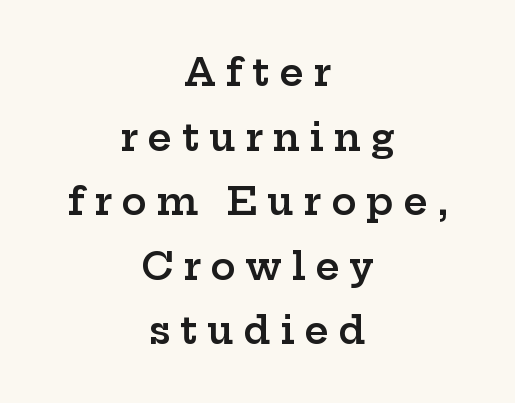
{"serif": "yes", "italic": "no", "bold": "semi", "weight": "semibold", "width": "wide", "stroke_contrast": "low", "x_height": "medium", "monospaced": "no", "underline": "no", "align": "center", "line_spacing": "normal", "line_spacing_ratio": 1.7, "letter_spacing": "wide", "letter_spacing_em": 0.25, "glyph_px": 38}
